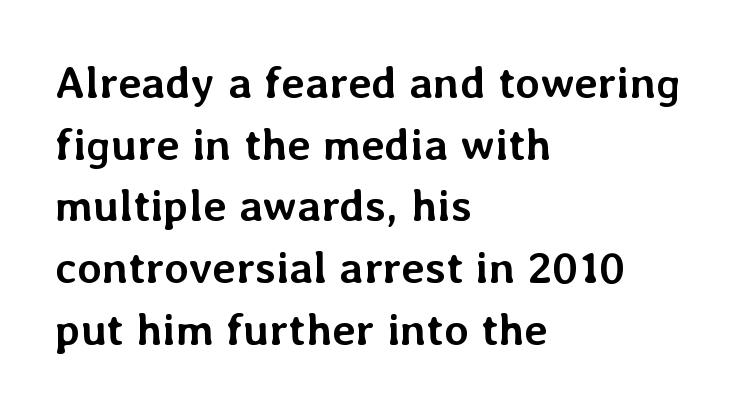
The image shows 45 px semibold type, upright; set left-aligned, normal line spacing (1.37x), normal letter spacing, not underlined; low stroke contrast and a medium x-height.
